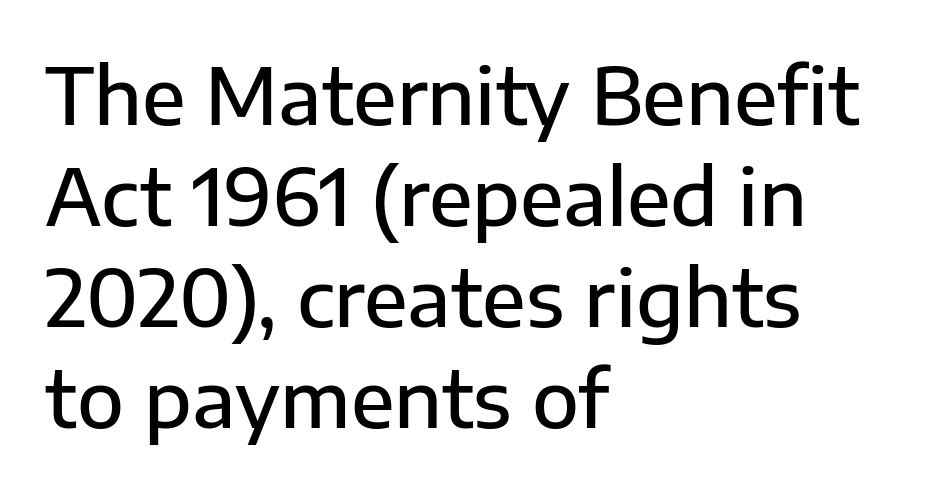
Q: Is the text bold? A: Semi-bold.
Q: Is the text italic (slanted)? A: No, it is upright.
Q: Is the typeface a serif or a sans-serif typeface? A: Sans-serif.
Q: Is the text underlined? A: No.
Q: How is the paragraph aligned? A: Left-aligned.
Q: Is the spacing between letters normal or unusually wide? A: Normal.
Q: Is the spacing between lines tight, normal or loose? A: Normal.
Q: Width (condensed, normal, or wide)? A: Normal.
Q: Stroke contrast? A: Low.
Q: x-height? A: Medium.
Q: Monospaced? A: No.
